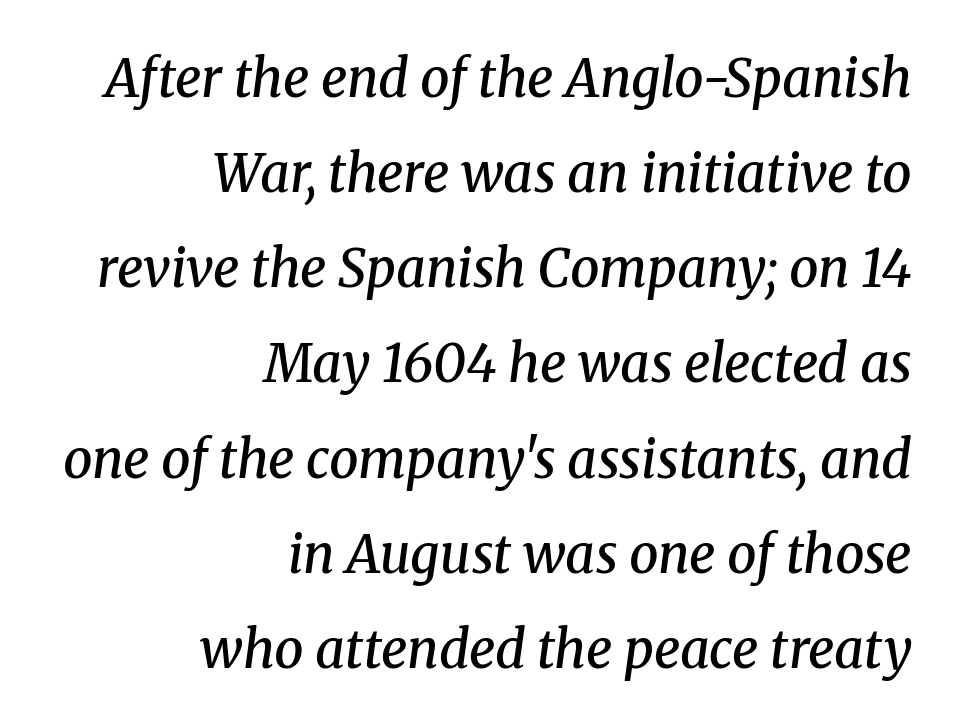
The image shows 52 px semibold serif type, italic (leaning right); set right-aligned, line spacing 1.83x, normal letter spacing, not underlined; medium stroke contrast and a medium x-height.
